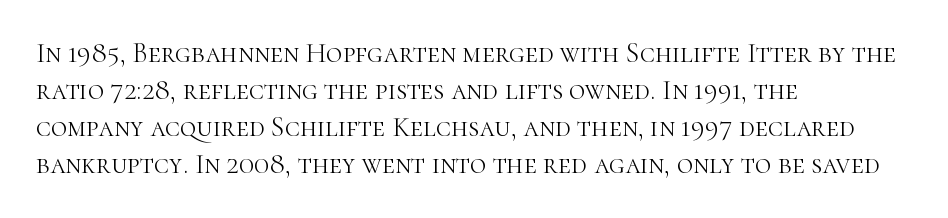
The image shows 28 px light serif type, upright; set left-aligned, normal line spacing (1.32x), normal letter spacing, not underlined; high stroke contrast and a medium x-height.
